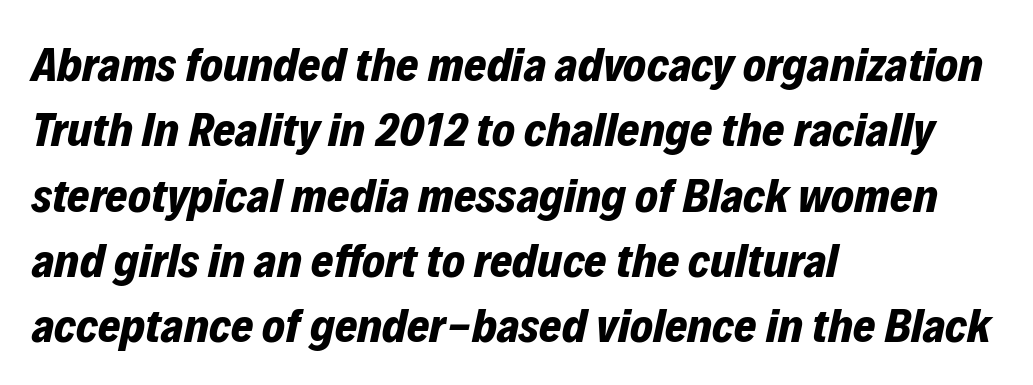
{"italic": "yes", "lean": "right", "slant_degrees": 12, "bold": "yes", "weight": "bold", "width": "normal", "stroke_contrast": "low", "x_height": "medium", "monospaced": "no", "underline": "no", "align": "left", "line_spacing": "normal", "line_spacing_ratio": 1.36, "letter_spacing": "normal", "letter_spacing_em": 0.0, "glyph_px": 48}
